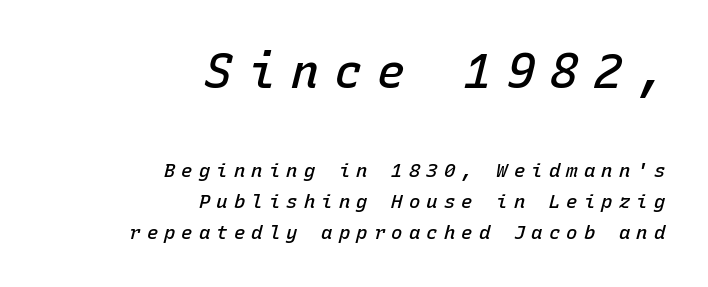
{"italic": "yes", "lean": "right", "slant_degrees": 15, "bold": "semi", "weight": "semibold", "width": "normal", "stroke_contrast": "low", "x_height": "medium", "monospaced": "yes", "underline": "no", "align": "right", "line_spacing": "normal", "line_spacing_ratio": 1.64, "letter_spacing": "wide", "letter_spacing_em": 0.32, "larger_block": "first", "size_ratio": 2.47, "glyph_px": 47}
